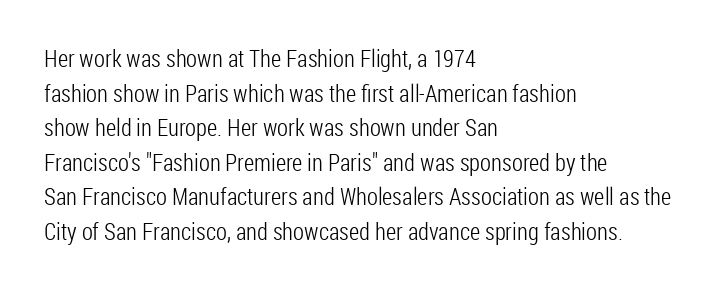
Q: Is the text bold? A: No.
Q: Is the text italic (slanted)? A: No, it is upright.
Q: Is the text underlined? A: No.
Q: How is the paragraph aligned? A: Left-aligned.
Q: Is the spacing between letters normal or unusually wide? A: Normal.
Q: Is the spacing between lines tight, normal or loose? A: Normal.
